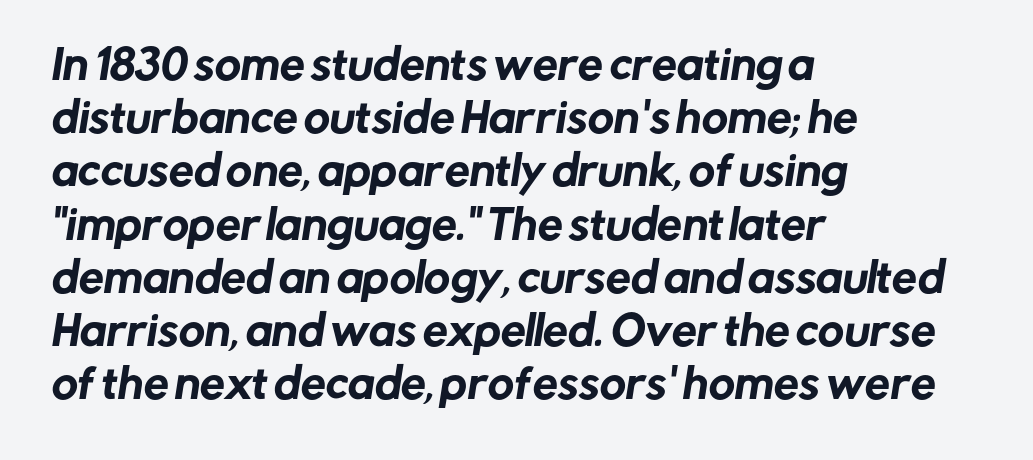
{"serif": "no", "width": "normal", "stroke_contrast": "low", "x_height": "medium", "monospaced": "no", "underline": "no", "align": "left", "line_spacing": "normal", "line_spacing_ratio": 1.33, "letter_spacing": "normal", "letter_spacing_em": 0.0, "glyph_px": 40}
